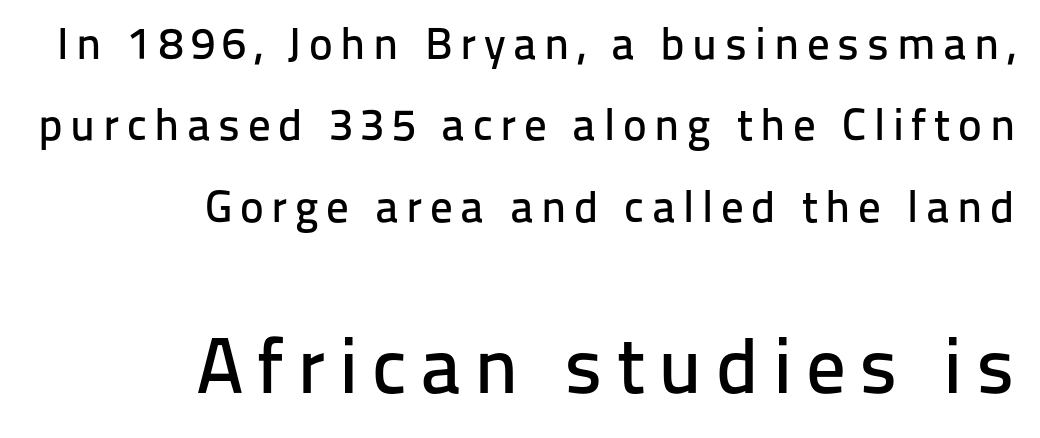
Q: Is the text italic (slanted)? A: No, it is upright.
Q: Is the typeface a serif or a sans-serif typeface? A: Sans-serif.
Q: Is the text underlined? A: No.
Q: How is the paragraph aligned? A: Right-aligned.
Q: Which block of text is set in a larger size, the first (top) or the second (bottom)? A: The second (bottom) one.
Q: Width (condensed, normal, or wide)? A: Normal.
Q: Stroke contrast? A: Low.
Q: x-height? A: Medium.
Q: Monospaced? A: No.
